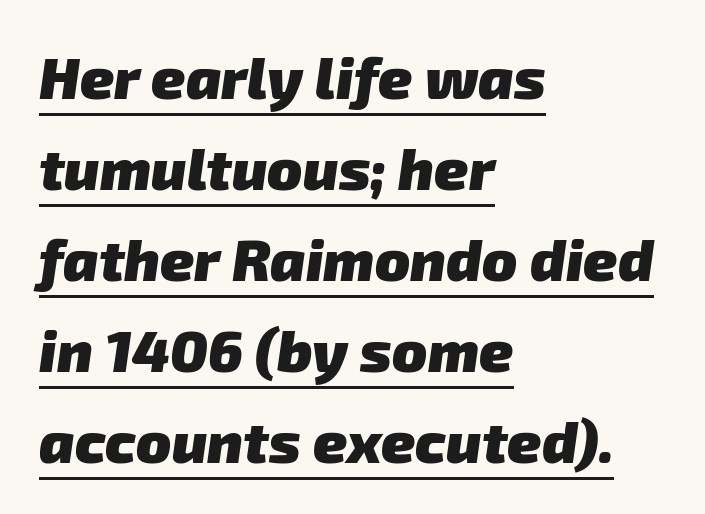
The text was rendered using a sans face with plain stroke endings. The typesetter has applied underlining to the passage shown. The compositor pushed each line to the left boundary. You could call the tracking neutral — neither tight nor loose.
